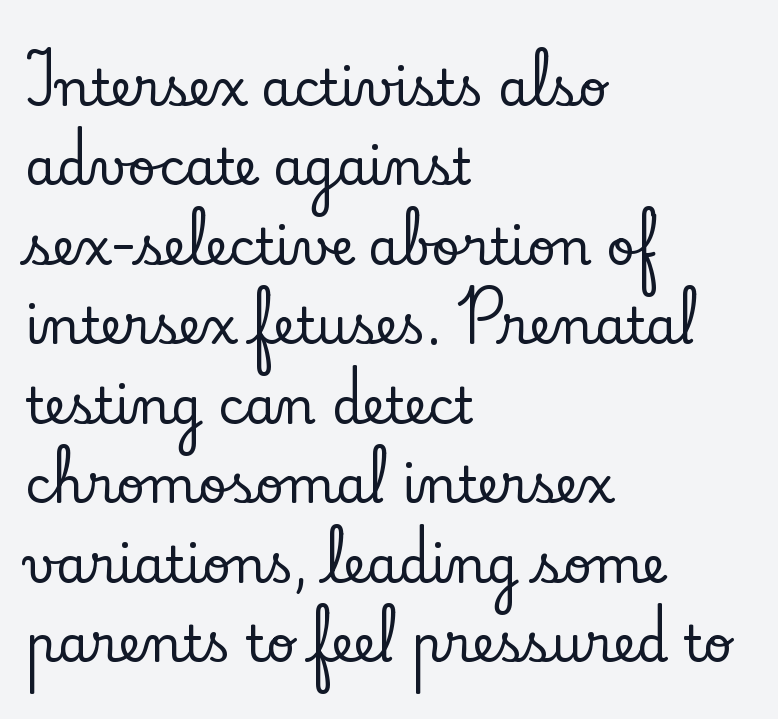
Q: Is the text italic (slanted)? A: No, it is upright.
Q: Is the typeface a serif or a sans-serif typeface? A: Serif.
Q: Is the text underlined? A: No.
Q: How is the paragraph aligned? A: Left-aligned.
Q: Is the spacing between letters normal or unusually wide? A: Normal.
Q: Is the spacing between lines tight, normal or loose? A: Normal.
Q: Width (condensed, normal, or wide)? A: Normal.
Q: Stroke contrast? A: Low.
Q: x-height? A: Small.
Q: Monospaced? A: No.
